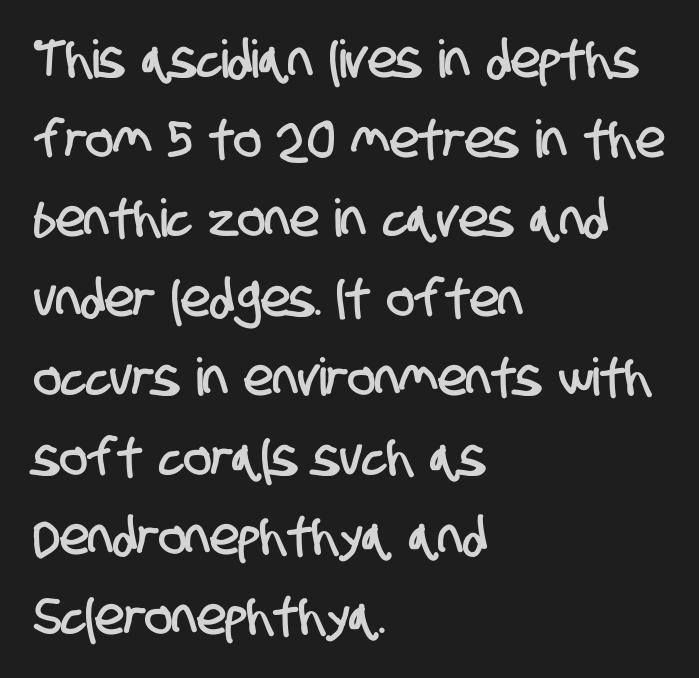
Q: Is the typeface a serif or a sans-serif typeface? A: Sans-serif.
Q: Is the text underlined? A: No.
Q: How is the paragraph aligned? A: Left-aligned.
Q: Is the spacing between letters normal or unusually wide? A: Normal.
Q: Is the spacing between lines tight, normal or loose? A: Normal.
Q: Width (condensed, normal, or wide)? A: Condensed.
Q: Stroke contrast? A: Low.
Q: x-height? A: Large.
Q: Monospaced? A: No.
